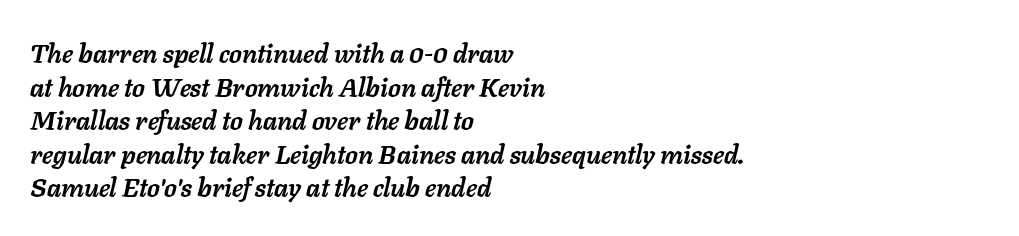
Compared with a centered layout, this one pins lines to the left instead. Decoration check: the copy has no underline. The sample has been set heavy, in full bold. Nothing unusual about the tracking: characters are spaced as the font intends. The specimen reads as italic at a glance.
